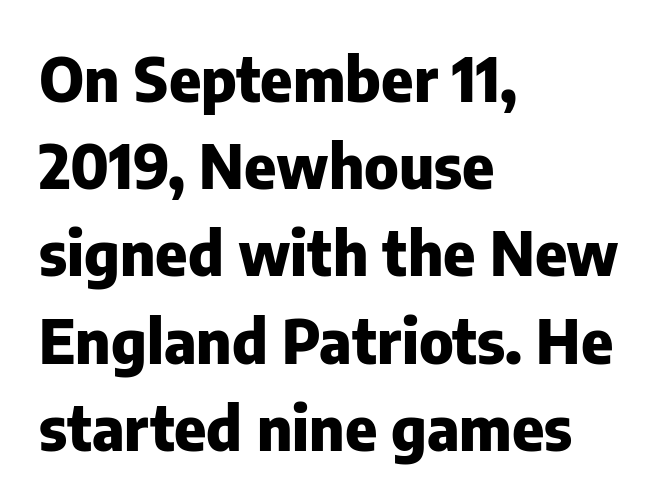
Q: Is the text bold? A: Yes.
Q: Is the text italic (slanted)? A: No, it is upright.
Q: Is the typeface a serif or a sans-serif typeface? A: Sans-serif.
Q: Is the text underlined? A: No.
Q: How is the paragraph aligned? A: Left-aligned.
Q: Is the spacing between letters normal or unusually wide? A: Normal.
Q: Is the spacing between lines tight, normal or loose? A: Normal.
Q: Width (condensed, normal, or wide)? A: Normal.
Q: Stroke contrast? A: Low.
Q: x-height? A: Medium.
Q: Monospaced? A: No.
